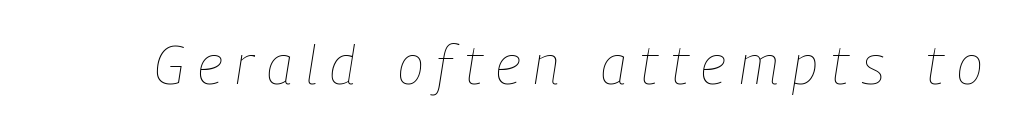
Q: Is the text bold? A: No.
Q: Is the text italic (slanted)? A: Yes, it leans right by about 9 degrees.
Q: Is the text underlined? A: No.
Q: Is the spacing between letters normal or unusually wide? A: Unusually wide.
Q: Width (condensed, normal, or wide)? A: Condensed.
Q: Stroke contrast? A: Low.
Q: x-height? A: Medium.
Q: Monospaced? A: No.
